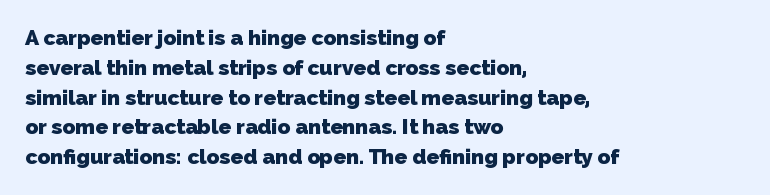
Bold? Absolutely — the strokes are thick and heavy. Does the copy run flush right? No — it runs flush left. Honestly, there is no underline to notice here at all. The lines sit at an ordinary, default distance from one another. Spacing between characters is what you'd get straight out of the box.
